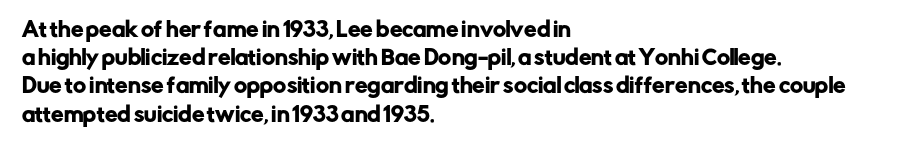
The image shows 20 px text type, upright; set left-aligned, normal line spacing (1.41x), normal letter spacing, not underlined.
